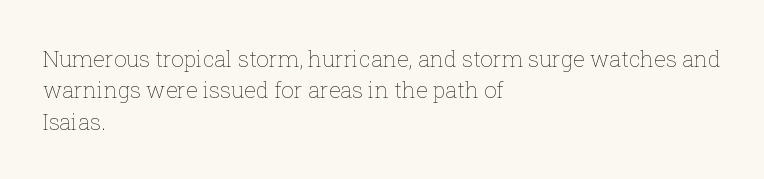
The line-height multiplier appears to be the usual default. The ragged edge is on the right, which tells us the setting is flush left. A typesetter would mark this as roman, not italic. This sample uses plain, unmodified letter spacing. No letter is thick-stroked: the sample isn't bold.
